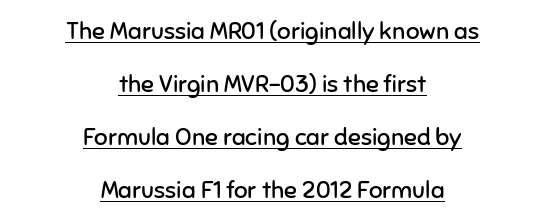
Q: Is the text bold? A: No.
Q: Is the text italic (slanted)? A: No, it is upright.
Q: Is the text underlined? A: Yes.
Q: How is the paragraph aligned? A: Centered.
Q: Is the spacing between letters normal or unusually wide? A: Normal.
Q: Is the spacing between lines tight, normal or loose? A: Loose.
